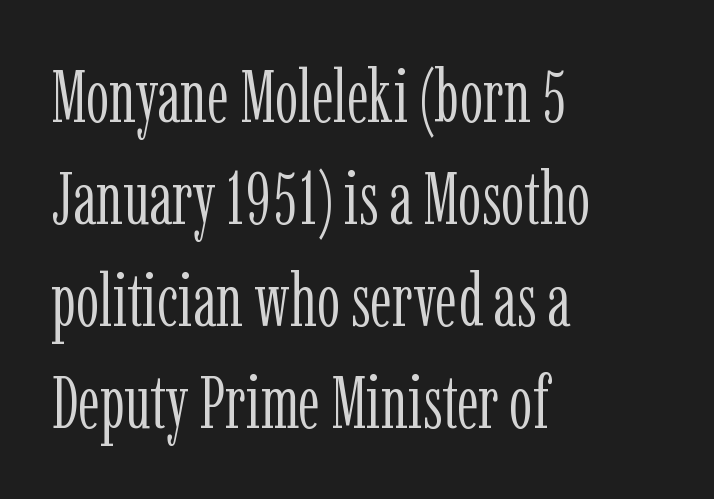
The image shows 74 px light, condensed serif type, upright; set left-aligned, normal line spacing (1.38x), normal letter spacing, not underlined; low stroke contrast and a medium x-height.
